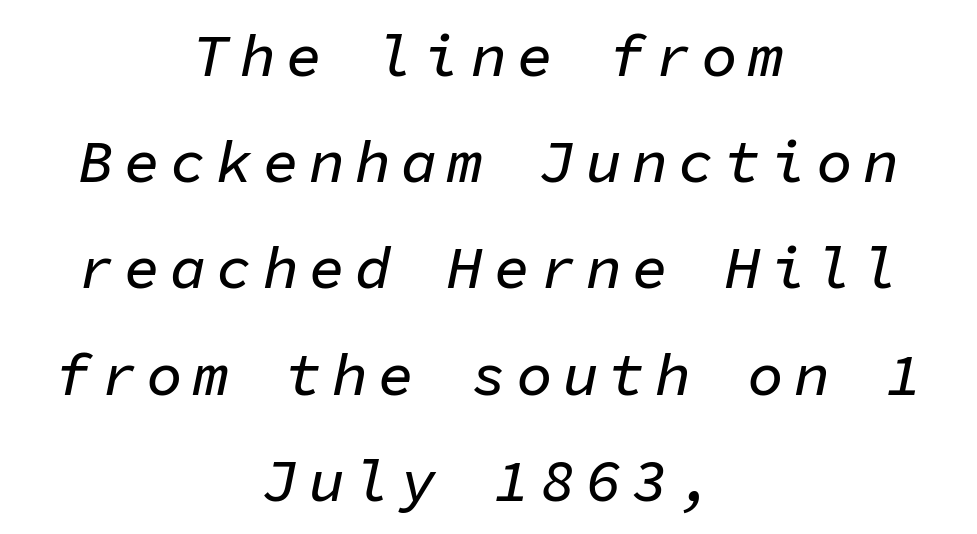
Q: Is the text italic (slanted)? A: Yes, it leans right by about 11 degrees.
Q: Is the text underlined? A: No.
Q: How is the paragraph aligned? A: Centered.
Q: Width (condensed, normal, or wide)? A: Normal.
Q: Stroke contrast? A: Low.
Q: x-height? A: Medium.
Q: Monospaced? A: Yes.
